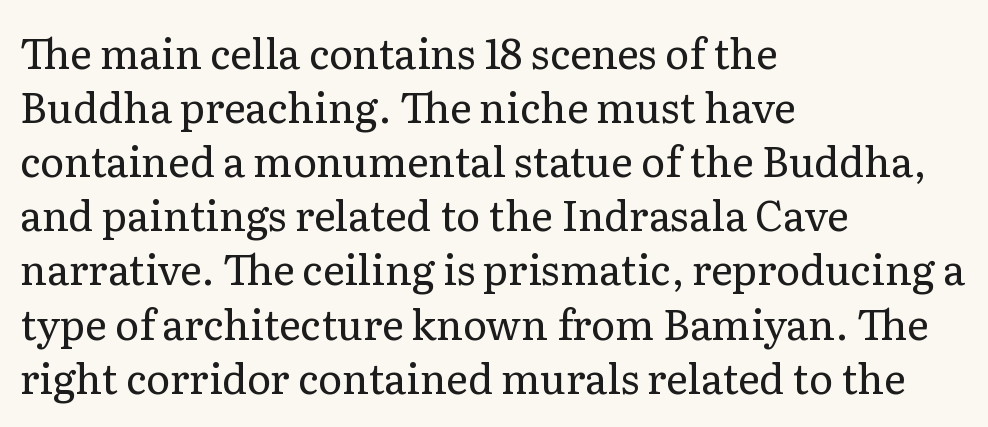
The image shows 41 px regular-weight serif type, upright; set left-aligned, normal line spacing (1.32x), normal letter spacing, not underlined; low stroke contrast and a medium x-height.
